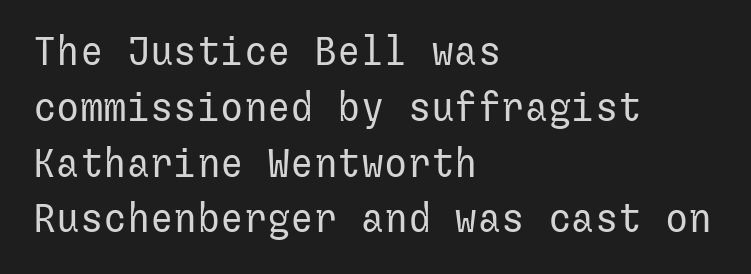
Q: Is the text bold? A: No.
Q: Is the text italic (slanted)? A: No, it is upright.
Q: Is the typeface a serif or a sans-serif typeface? A: Sans-serif.
Q: Is the text underlined? A: No.
Q: How is the paragraph aligned? A: Left-aligned.
Q: Is the spacing between letters normal or unusually wide? A: Normal.
Q: Is the spacing between lines tight, normal or loose? A: Normal.
Q: Width (condensed, normal, or wide)? A: Normal.
Q: Stroke contrast? A: Low.
Q: x-height? A: Medium.
